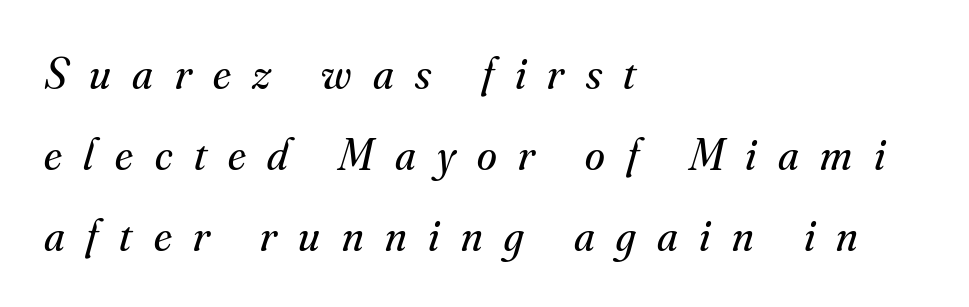
The rendering uses natural spacing where letterforms have individual widths. Horizontal alignment here is leftward, the default for most running prose. Notice how the stems are inclined rather than vertical — that's the hallmark of italics. Display-style spreading of the glyphs; the letterfit is very open.
